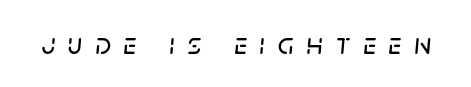
Q: Is the text italic (slanted)? A: Yes, it leans right by about 5 degrees.
Q: Is the text underlined? A: No.
Q: Is the spacing between letters normal or unusually wide? A: Unusually wide.
Q: Width (condensed, normal, or wide)? A: Normal.
Q: Stroke contrast? A: Low.
Q: x-height? A: Large.
Q: Monospaced? A: No.
